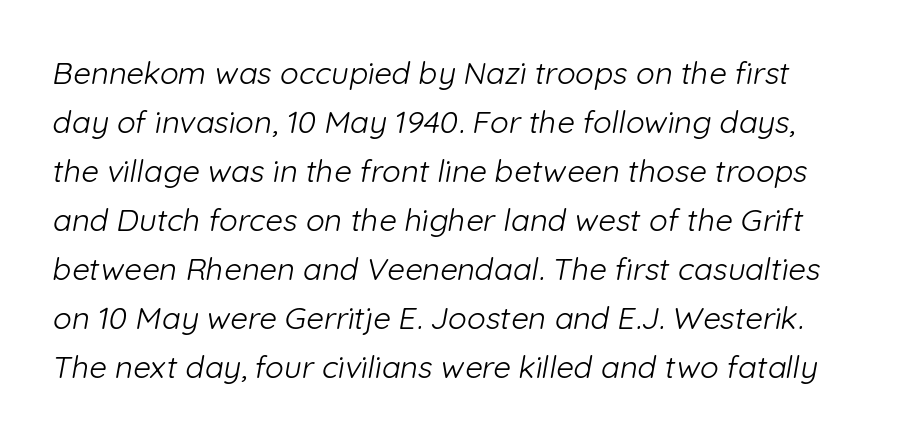
Q: Is the text bold? A: No.
Q: Is the typeface a serif or a sans-serif typeface? A: Sans-serif.
Q: Is the text underlined? A: No.
Q: Is the spacing between letters normal or unusually wide? A: Normal.
Q: Is the spacing between lines tight, normal or loose? A: Normal.
Q: Width (condensed, normal, or wide)? A: Normal.
Q: Stroke contrast? A: Low.
Q: x-height? A: Medium.
Q: Monospaced? A: No.
